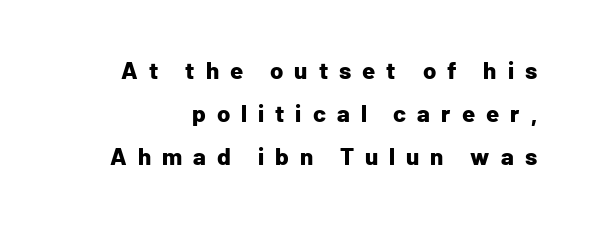
The image shows 24 px bold type, upright; set line spacing 1.8x, unusually wide letter spacing (+0.46 em), not underlined.
